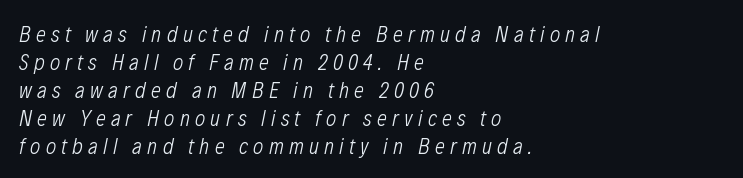
Successive baselines arrive at the customary interval. This sample uses expanded letter spacing, leaving extra air between glyphs. Slanted lettering throughout. Honestly, there is no underline to notice here at all. Is this a heavy cut? Hardly; it is regular or lighter.
